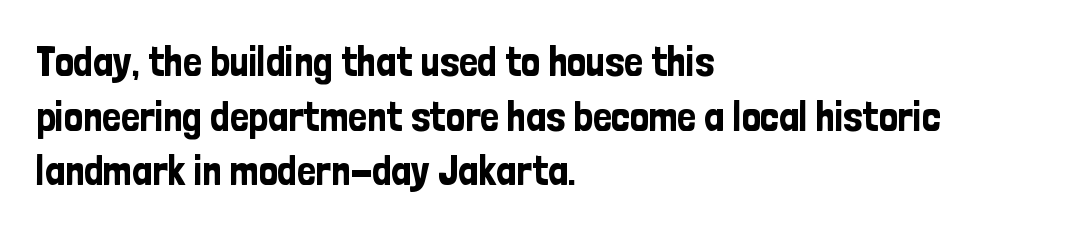
{"serif": "no", "italic": "no", "width": "condensed", "stroke_contrast": "low", "x_height": "medium", "monospaced": "no", "underline": "no", "align": "left", "line_spacing": "normal", "line_spacing_ratio": 1.3, "letter_spacing": "normal", "letter_spacing_em": 0.0, "glyph_px": 42}
